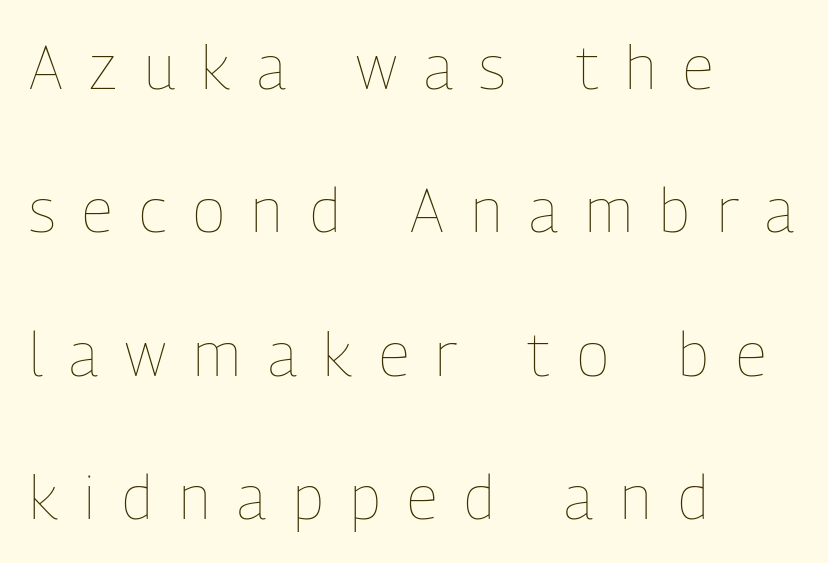
Q: Is the text bold? A: No.
Q: Is the text italic (slanted)? A: No, it is upright.
Q: Is the text underlined? A: No.
Q: How is the paragraph aligned? A: Left-aligned.
Q: Is the spacing between letters normal or unusually wide? A: Unusually wide.
Q: Is the spacing between lines tight, normal or loose? A: Loose.
Q: Width (condensed, normal, or wide)? A: Condensed.
Q: Stroke contrast? A: Low.
Q: x-height? A: Medium.
Q: Monospaced? A: No.
